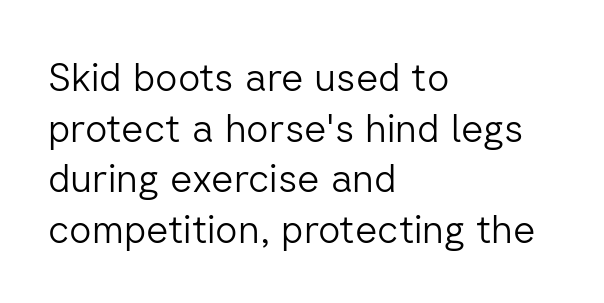
This rendering employs a face without finishing strokes, i.e., a sans-serif. Summary of weight: not heavy and not bold. Has an underline been added? It has not. Italic? Not at all — the glyphs are vertical. Alignment: flush left. You could not count columns in this text — the font is proportionally spaced.
